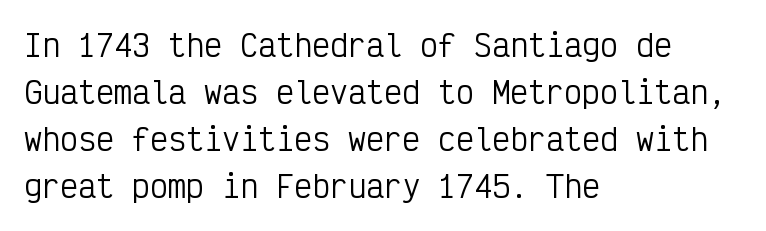
Q: Is the text bold? A: No.
Q: Is the text italic (slanted)? A: No, it is upright.
Q: Is the typeface a serif or a sans-serif typeface? A: Sans-serif.
Q: Is the text underlined? A: No.
Q: How is the paragraph aligned? A: Left-aligned.
Q: Is the spacing between letters normal or unusually wide? A: Normal.
Q: Is the spacing between lines tight, normal or loose? A: Normal.
Q: Width (condensed, normal, or wide)? A: Condensed.
Q: Stroke contrast? A: Low.
Q: x-height? A: Medium.
Q: Monospaced? A: Yes.
